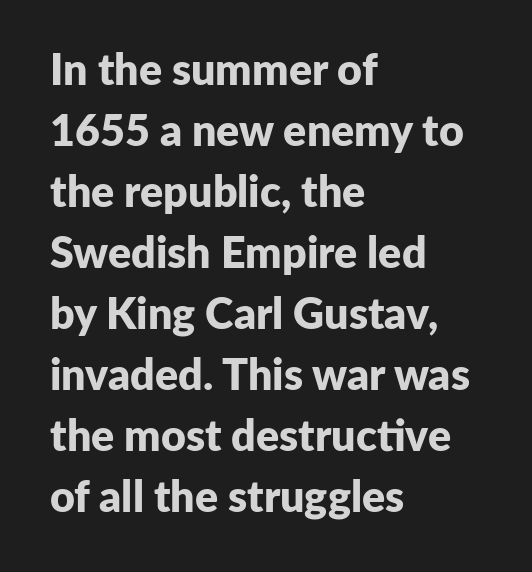
The image shows 43 px bold sans-serif type, upright; set left-aligned, normal line spacing (1.42x), normal letter spacing, not underlined; low stroke contrast and a medium x-height.
